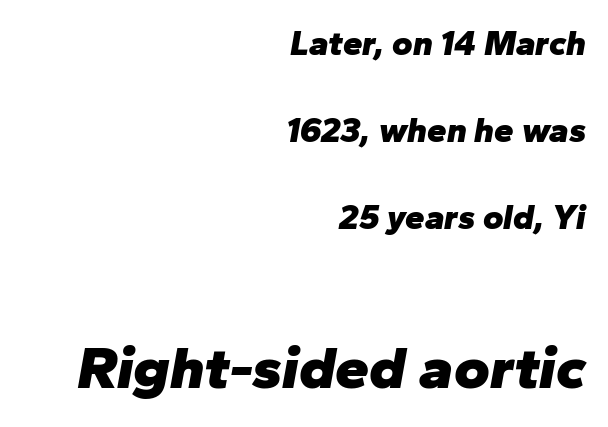
You could not count columns in this text — the font is proportionally spaced. Summary of weight: heavy, a full bold. This sample uses an oblique cut, with every glyph tilted off the vertical. The passage is arranged like a letterhead date or caption credit — flush right. A typesetter would call this leading open, well beyond the default.
